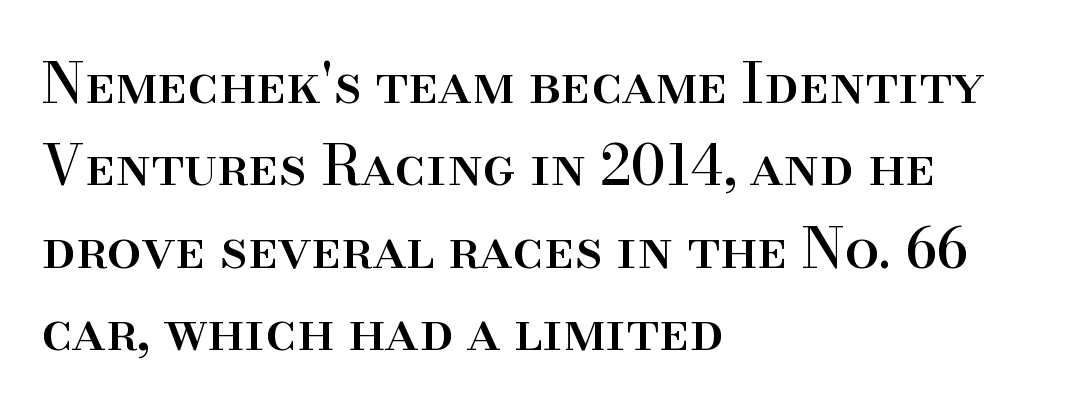
{"serif": "yes", "italic": "no", "width": "normal", "stroke_contrast": "high", "x_height": "small", "monospaced": "no", "underline": "no", "align": "left", "line_spacing": "normal", "line_spacing_ratio": 1.5, "letter_spacing": "normal", "letter_spacing_em": 0.0, "glyph_px": 55}
